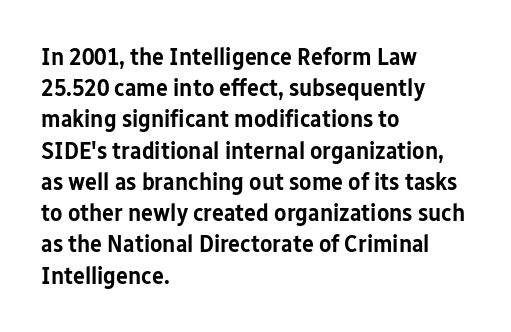
Q: Is the text bold? A: Semi-bold.
Q: Is the text italic (slanted)? A: No, it is upright.
Q: Is the text underlined? A: No.
Q: How is the paragraph aligned? A: Left-aligned.
Q: Is the spacing between letters normal or unusually wide? A: Normal.
Q: Is the spacing between lines tight, normal or loose? A: Normal.
